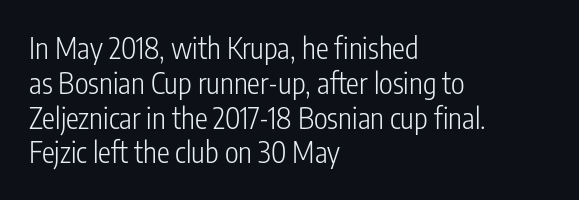
Q: Is the text bold? A: No.
Q: Is the text italic (slanted)? A: No, it is upright.
Q: Is the typeface a serif or a sans-serif typeface? A: Sans-serif.
Q: Is the text underlined? A: No.
Q: How is the paragraph aligned? A: Left-aligned.
Q: Is the spacing between letters normal or unusually wide? A: Normal.
Q: Width (condensed, normal, or wide)? A: Condensed.
Q: Stroke contrast? A: Low.
Q: x-height? A: Medium.
Q: Monospaced? A: No.
